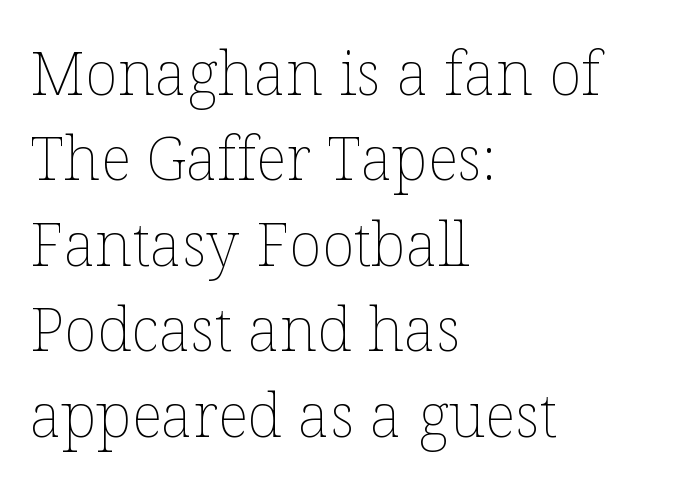
The image shows 61 px thin type, upright; set left-aligned, normal line spacing (1.4x), normal letter spacing, not underlined; low stroke contrast and a medium x-height.
